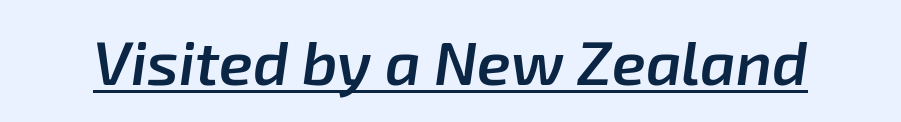
Q: Is the text bold? A: Semi-bold.
Q: Is the text italic (slanted)? A: Yes, it leans right by about 8 degrees.
Q: Is the text underlined? A: Yes.
Q: Is the spacing between letters normal or unusually wide? A: Normal.
Q: Width (condensed, normal, or wide)? A: Normal.
Q: Stroke contrast? A: Low.
Q: x-height? A: Medium.
Q: Monospaced? A: No.
